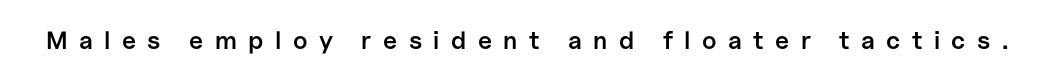
Q: Is the text bold? A: Semi-bold.
Q: Is the text italic (slanted)? A: No, it is upright.
Q: Is the text underlined? A: No.
Q: Is the spacing between letters normal or unusually wide? A: Unusually wide.
